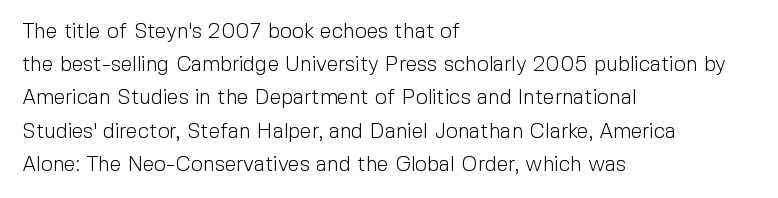
The image shows 21 px text type, upright; set left-aligned, normal line spacing (1.58x), normal letter spacing, not underlined.
